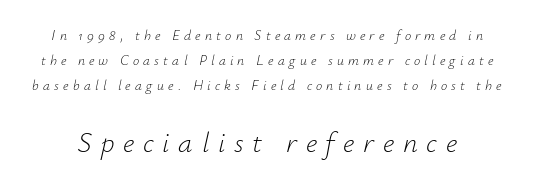
A typesetter would mark this as italic. The letters look calm and open, with moderate or lighter stems. Anything drawn beneath the words? Only blank space. Honestly, the letter spacing is so wide it's the main thing you notice. These lines are rendered in a variable-pitch font.
